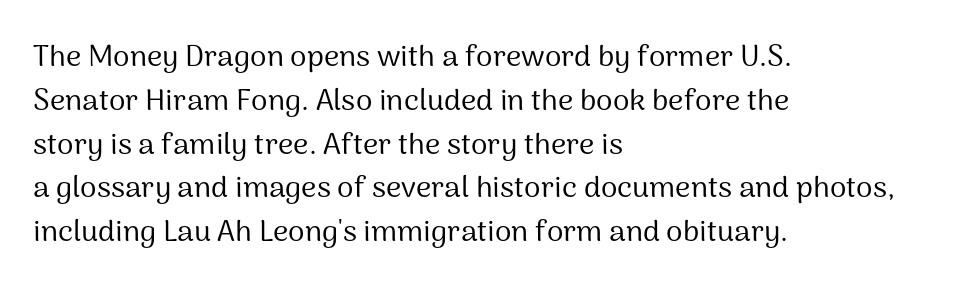
Has an underline been added? It has not. These lines are set flush left with a ragged right edge. Character widths vary here, with narrow letters taking less room than wide ones. A normal amount of white space separates one row of letters from the next. Does the type have serifs? No, each stem ends abruptly. Summary of weight: not heavy and not bold.
